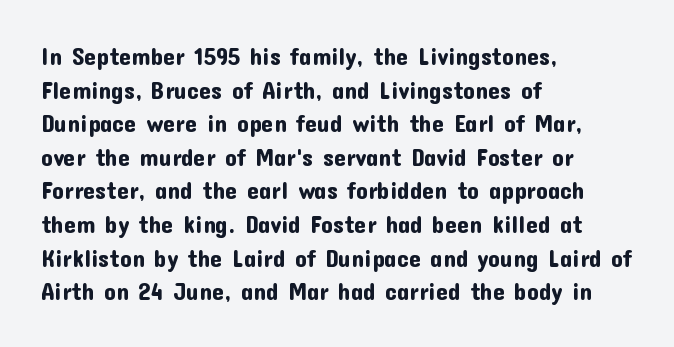
Q: Is the text italic (slanted)? A: No, it is upright.
Q: Is the text underlined? A: No.
Q: How is the paragraph aligned? A: Left-aligned.
Q: Is the spacing between letters normal or unusually wide? A: Normal.
Q: Is the spacing between lines tight, normal or loose? A: Normal.
